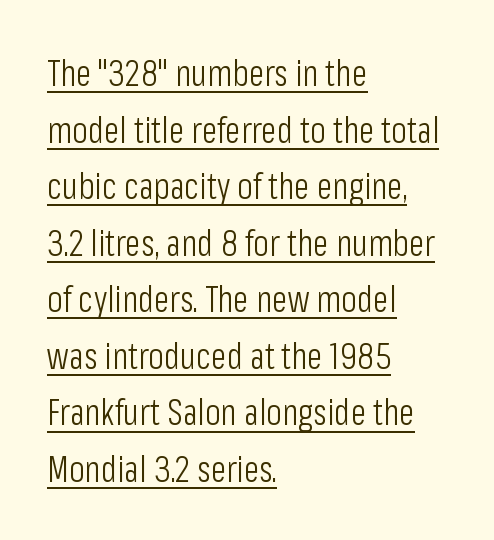
Q: Is the text bold? A: No.
Q: Is the text italic (slanted)? A: No, it is upright.
Q: Is the typeface a serif or a sans-serif typeface? A: Sans-serif.
Q: Is the text underlined? A: Yes.
Q: How is the paragraph aligned? A: Left-aligned.
Q: Is the spacing between letters normal or unusually wide? A: Normal.
Q: Is the spacing between lines tight, normal or loose? A: Normal.
Q: Width (condensed, normal, or wide)? A: Condensed.
Q: Stroke contrast? A: Low.
Q: x-height? A: Medium.
Q: Monospaced? A: No.
